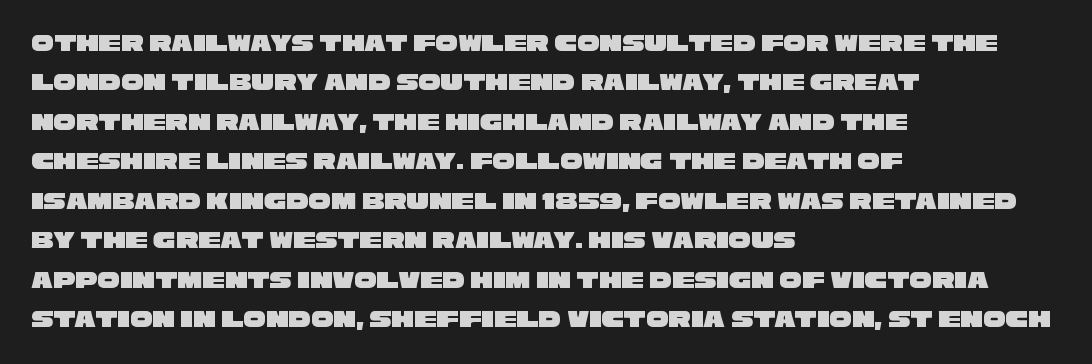
The image shows 25 px text type; set left-aligned, normal line spacing (1.58x), normal letter spacing, not underlined.
